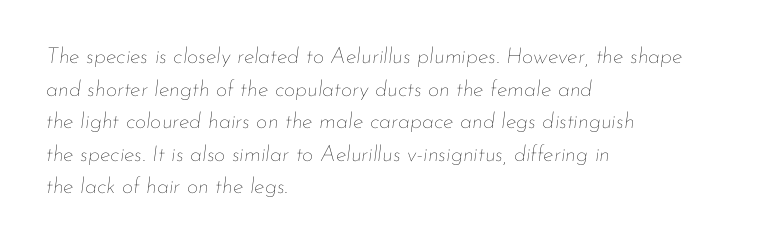
{"italic": "yes", "lean": "right", "slant_degrees": 7, "bold": "no", "underline": "no", "align": "left", "line_spacing": "normal", "line_spacing_ratio": 1.48, "letter_spacing": "normal", "letter_spacing_em": 0.0, "glyph_px": 22}
